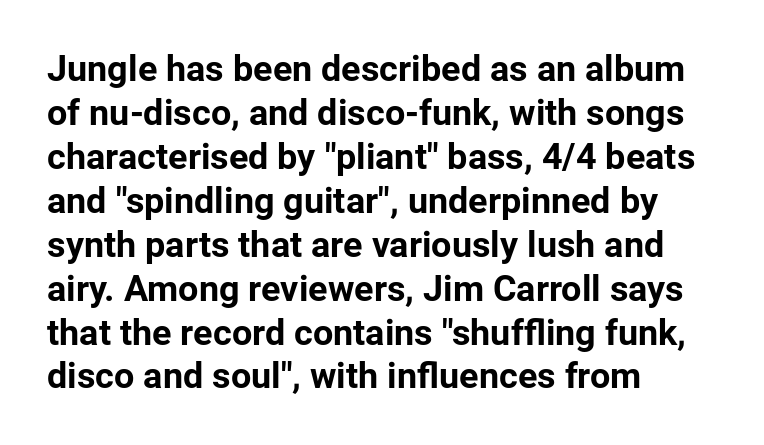
Q: Is the text bold? A: Yes.
Q: Is the text italic (slanted)? A: No, it is upright.
Q: Is the typeface a serif or a sans-serif typeface? A: Sans-serif.
Q: Is the text underlined? A: No.
Q: How is the paragraph aligned? A: Left-aligned.
Q: Is the spacing between letters normal or unusually wide? A: Normal.
Q: Width (condensed, normal, or wide)? A: Normal.
Q: Stroke contrast? A: Low.
Q: x-height? A: Medium.
Q: Monospaced? A: No.
